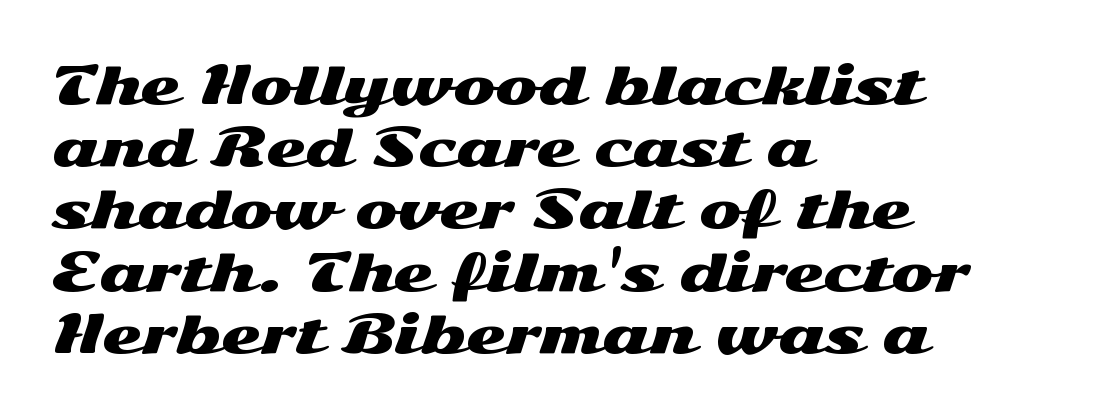
Q: Is the text italic (slanted)? A: Yes.
Q: Is the typeface a serif or a sans-serif typeface? A: Sans-serif.
Q: Is the text underlined? A: No.
Q: How is the paragraph aligned? A: Left-aligned.
Q: Is the spacing between letters normal or unusually wide? A: Normal.
Q: Width (condensed, normal, or wide)? A: Wide.
Q: Stroke contrast? A: Medium.
Q: x-height? A: Medium.
Q: Monospaced? A: No.
